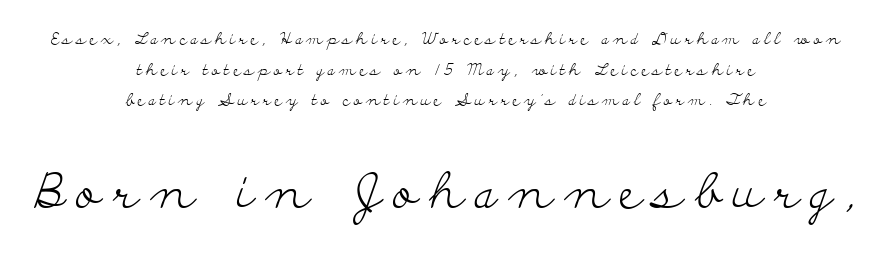
{"serif": "yes", "bold": "no", "weight": "light", "width": "wide", "stroke_contrast": "low", "x_height": "small", "monospaced": "no", "underline": "no", "align": "center", "line_spacing": "loose", "line_spacing_ratio": 1.91, "letter_spacing": "wide", "letter_spacing_em": 0.23, "larger_block": "second", "size_ratio": 3.06, "glyph_px": 49}
